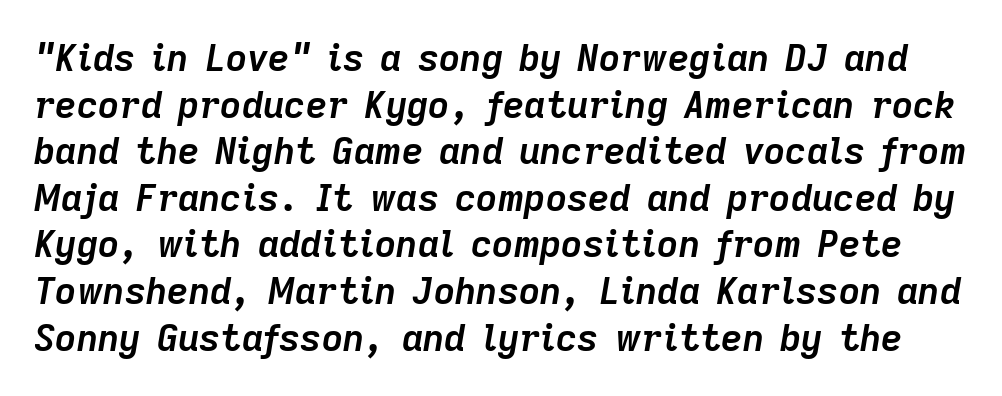
The image shows 37 px semibold type, italic (leaning right); set normal line spacing (1.26x), normal letter spacing, not underlined; low stroke contrast and a medium x-height.
